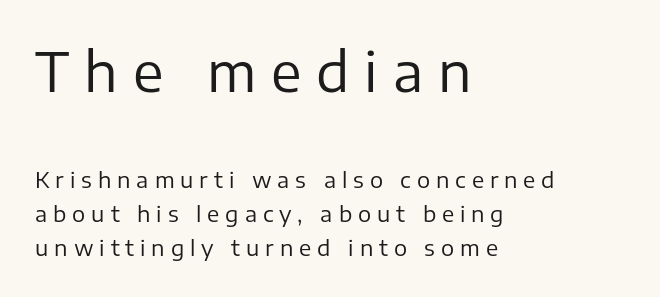
{"serif": "no", "italic": "no", "bold": "no", "weight": "regular", "width": "normal", "stroke_contrast": "low", "x_height": "medium", "monospaced": "no", "underline": "no", "align": "left", "line_spacing": "normal", "line_spacing_ratio": 1.56, "letter_spacing": "wide", "letter_spacing_em": 0.27, "larger_block": "first", "size_ratio": 2.5, "glyph_px": 55}
